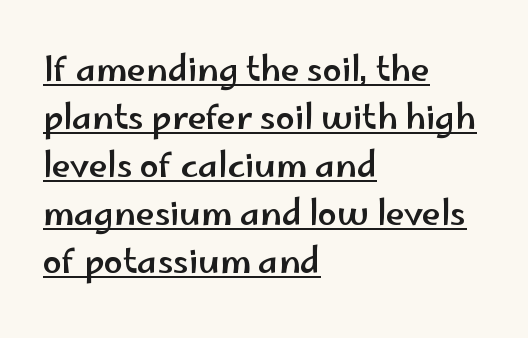
Q: Is the text italic (slanted)? A: No, it is upright.
Q: Is the typeface a serif or a sans-serif typeface? A: Sans-serif.
Q: Is the text underlined? A: Yes.
Q: How is the paragraph aligned? A: Left-aligned.
Q: Is the spacing between letters normal or unusually wide? A: Normal.
Q: Is the spacing between lines tight, normal or loose? A: Normal.
Q: Width (condensed, normal, or wide)? A: Wide.
Q: Stroke contrast? A: Low.
Q: x-height? A: Small.
Q: Monospaced? A: No.
